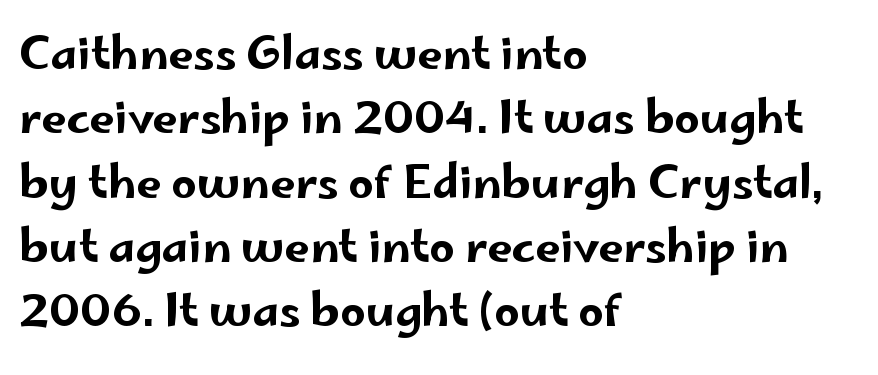
{"serif": "no", "italic": "no", "width": "wide", "stroke_contrast": "low", "x_height": "small", "monospaced": "no", "underline": "no", "align": "left", "line_spacing": "normal", "line_spacing_ratio": 1.43, "letter_spacing": "normal", "letter_spacing_em": 0.0, "glyph_px": 45}
